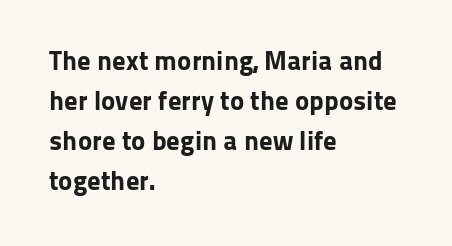
Q: Is the text bold? A: Yes.
Q: Is the text italic (slanted)? A: No, it is upright.
Q: Is the text underlined? A: No.
Q: How is the paragraph aligned? A: Left-aligned.
Q: Is the spacing between letters normal or unusually wide? A: Normal.
Q: Is the spacing between lines tight, normal or loose? A: Normal.
